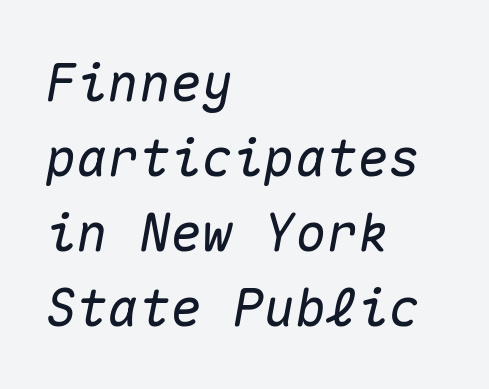
{"italic": "yes", "lean": "right", "slant_degrees": 10, "width": "normal", "stroke_contrast": "medium", "x_height": "medium", "monospaced": "yes", "underline": "no", "align": "left", "line_spacing": "normal", "line_spacing_ratio": 1.44, "letter_spacing": "normal", "letter_spacing_em": 0.0, "glyph_px": 52}
